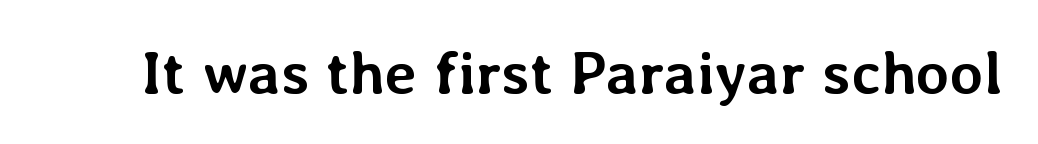
Q: Is the text bold? A: Yes.
Q: Is the text italic (slanted)? A: No, it is upright.
Q: Is the text underlined? A: No.
Q: Is the spacing between letters normal or unusually wide? A: Normal.
Q: Width (condensed, normal, or wide)? A: Normal.
Q: Stroke contrast? A: Low.
Q: x-height? A: Medium.
Q: Monospaced? A: No.
